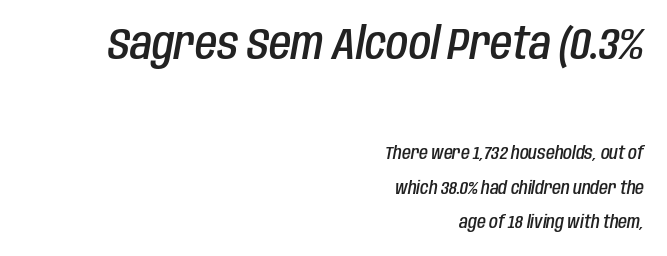
Spacing verdict: proportional, widths tailored to each character. Quick note: interline space is abundant. Does the copy run flush right? Yes — the right margin is perfectly even. Stems and bowls a touch heavier than normal — semibold. Reading top to bottom, the characters get smaller at the block break. The rendering applies a slant to the glyphs.
